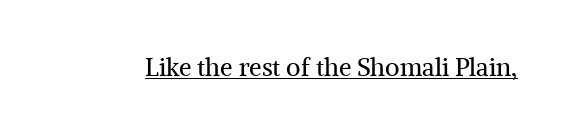
The letterforms sit at book weight or below. Posture: upright roman. Here the glyphs are tracked normally, forming tight word shapes. The words here are underlined.
